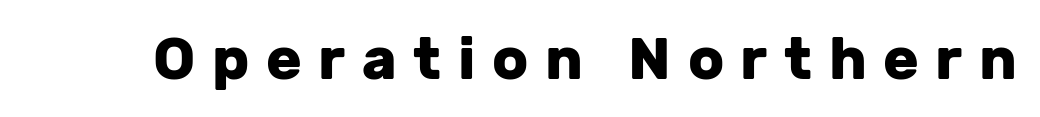
Honestly, the letter spacing is so wide it's the main thing you notice. A dark, heavy texture on the line: the type is bold. Varying glyph widths throughout — classic text-font behaviour. Each row of text sits above clean, open space. Typographically, this falls in the sans-serif category.
